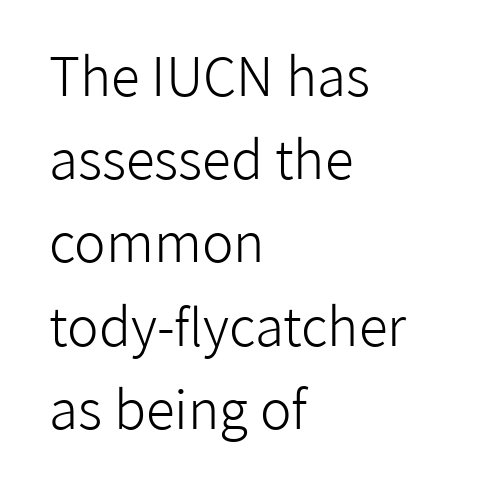
The image shows 53 px light sans-serif type, upright; set left-aligned, normal line spacing (1.57x), normal letter spacing, not underlined; low stroke contrast and a medium x-height.
